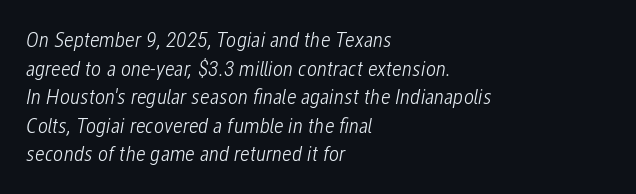
The image shows 22 px text type, italic (leaning right); set left-aligned, normal line spacing (1.3x), normal letter spacing, not underlined.
